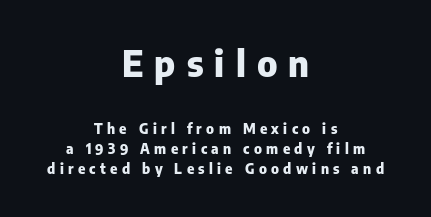
{"serif": "no", "italic": "no", "bold": "yes", "weight": "heavy", "width": "normal", "stroke_contrast": "low", "x_height": "medium", "monospaced": "no", "underline": "no", "align": "center", "line_spacing": "normal", "line_spacing_ratio": 1.42, "letter_spacing": "wide", "letter_spacing_em": 0.31, "larger_block": "first", "size_ratio": 2.57, "glyph_px": 36}
